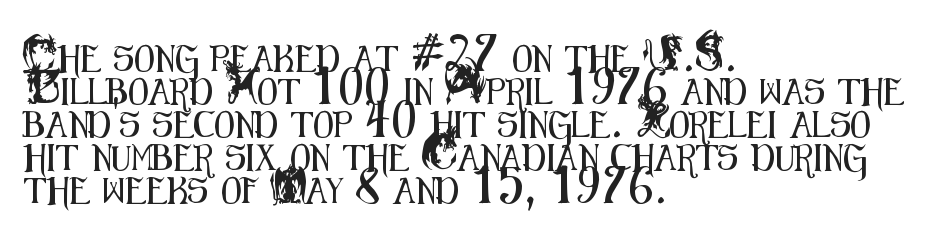
Q: Is the text italic (slanted)? A: No, it is upright.
Q: Is the text underlined? A: No.
Q: How is the paragraph aligned? A: Left-aligned.
Q: Is the spacing between letters normal or unusually wide? A: Normal.
Q: Is the spacing between lines tight, normal or loose? A: Normal.
